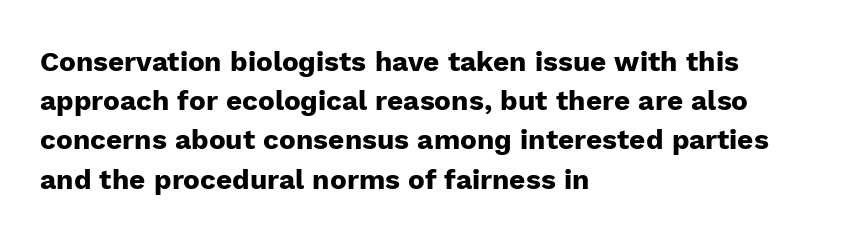
{"serif": "no", "italic": "no", "bold": "yes", "weight": "heavy", "width": "normal", "stroke_contrast": "low", "x_height": "medium", "monospaced": "no", "underline": "no", "align": "left", "line_spacing": "normal", "line_spacing_ratio": 1.4, "letter_spacing": "normal", "letter_spacing_em": 0.0, "glyph_px": 28}
